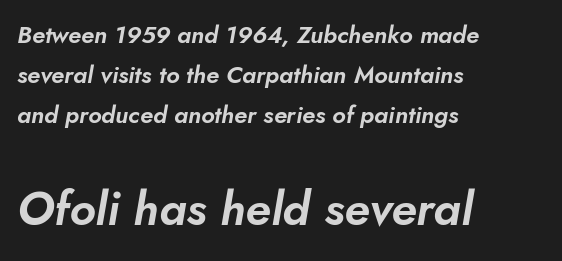
The image shows 47 px text type, italic (leaning right); set left-aligned, normal line spacing (1.66x), normal letter spacing, not underlined; the second (bottom) block is 1.96x larger; low stroke contrast and a small x-height.
